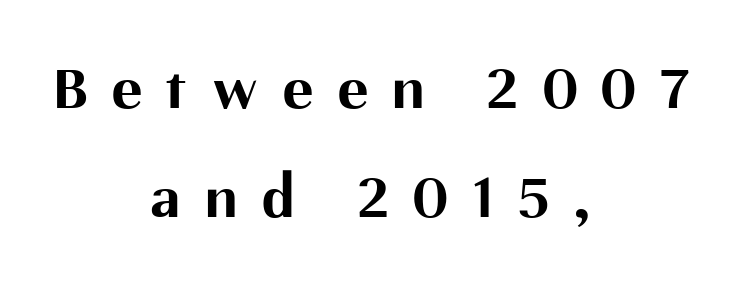
The image shows 64 px bold sans-serif type, upright; set centered, line spacing 1.71x, unusually wide letter spacing (+0.38 em), not underlined; medium stroke contrast and a medium x-height.
